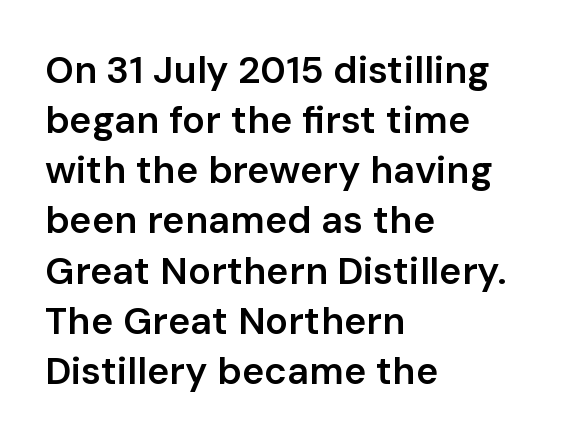
The image shows 38 px semibold sans-serif type, upright; set left-aligned, normal line spacing (1.32x), normal letter spacing, not underlined; low stroke contrast and a medium x-height.
